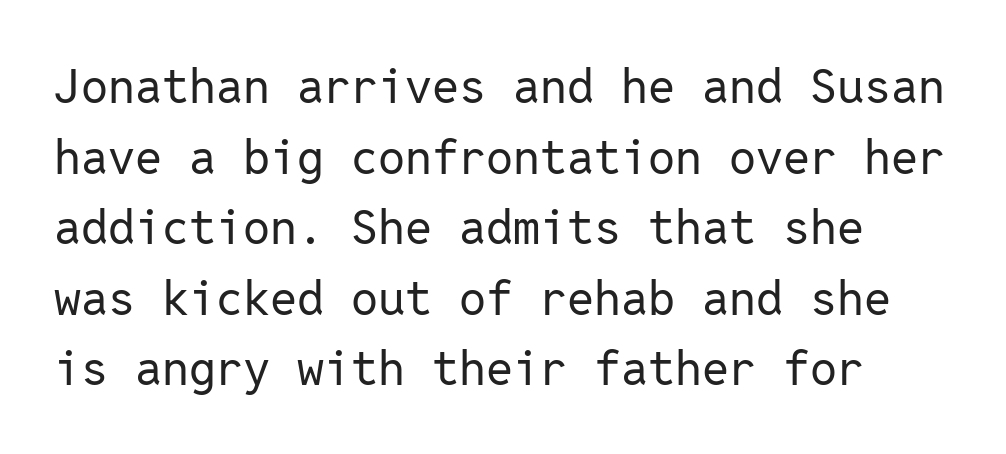
{"serif": "no", "italic": "no", "bold": "no", "weight": "regular", "width": "normal", "stroke_contrast": "low", "x_height": "medium", "monospaced": "yes", "underline": "no", "line_spacing": "normal", "line_spacing_ratio": 1.47, "letter_spacing": "normal", "letter_spacing_em": 0.0, "glyph_px": 48}
